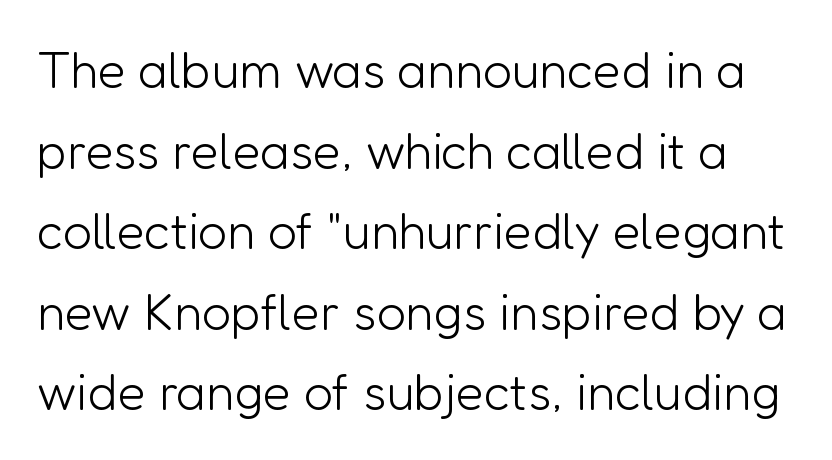
Regarding serifs, this sample does without them. If you drew a line through each stem, it would be perfectly vertical. Character widths vary here, with narrow letters taking less room than wide ones. Standard letterfit; no display-style spreading of the glyphs.
